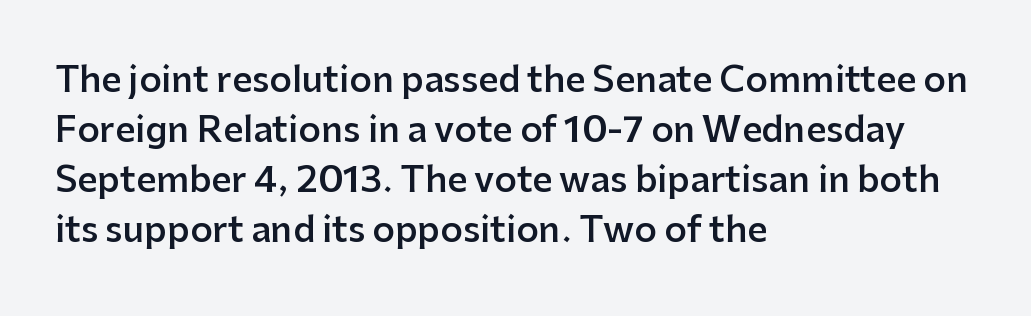
The image shows 35 px semibold sans-serif type, upright; set left-aligned, normal line spacing (1.43x), normal letter spacing, not underlined; low stroke contrast and a medium x-height.
